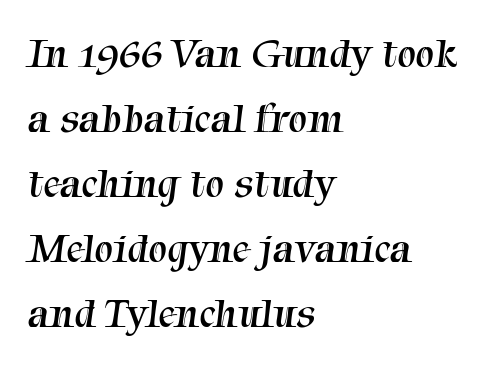
Is this a fixed-width face? No — the glyphs have proportional, varying widths. Decoration check: the copy has no underline. Vertically, the passage feels balanced, rows spaced as you'd expect. Look at the bottom of the vertical strokes: they flare into serifs here.
